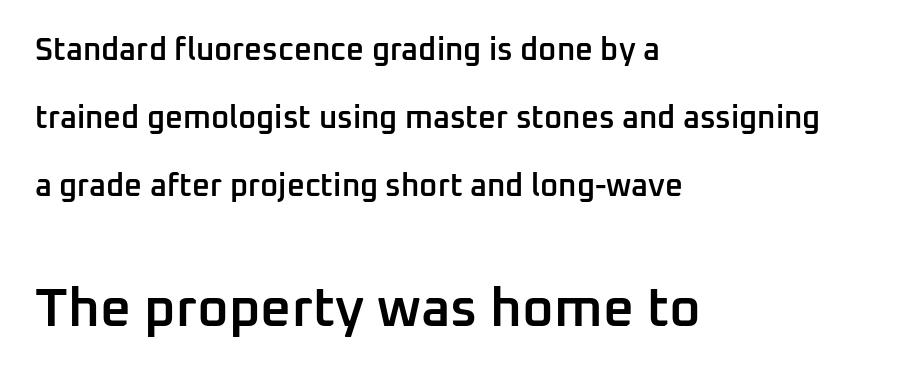
Larger block? The one below; the one above is distinctly smaller. Descender tails drop into unmarked territory. This rendering leaves character spacing at its baseline value. How would I describe the line gaps? Wide and relaxed. What kind of face is this? One without serifs — a sans. Weight: semibold (demi).
